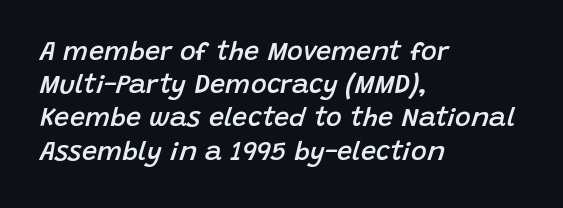
Nothing unusual about the tracking: characters are spaced as the font intends. These words are printed semibold, heavier than regular yet not bold. The space directly below the letters is spotless. The text carries the slant typical of an italic or oblique font. Is the block centered? No — it sits flush against the left margin.
